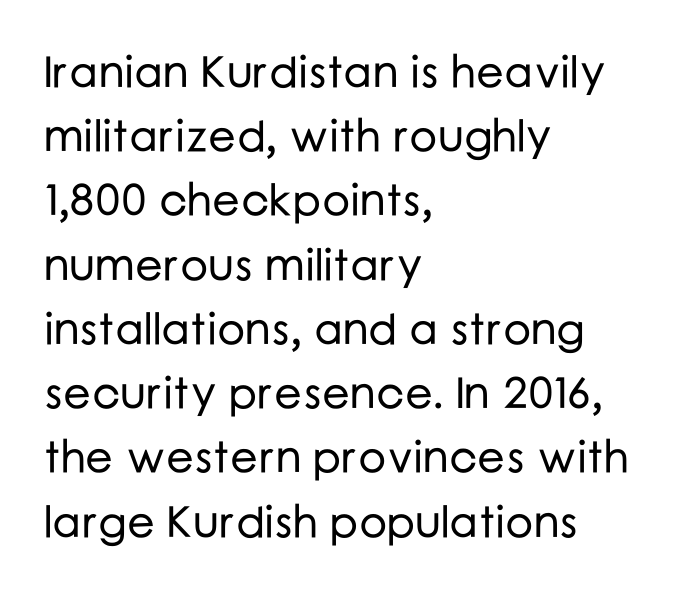
Honestly, there is no underline to notice here at all. Here the designer chose a conventional face with non-uniform glyph widths. One glance says typical: line gaps are just what's usual. What kind of face is this? One without serifs — a sans. The font's upright variant was chosen for this text. The paragraph shown leans on its left margin.
